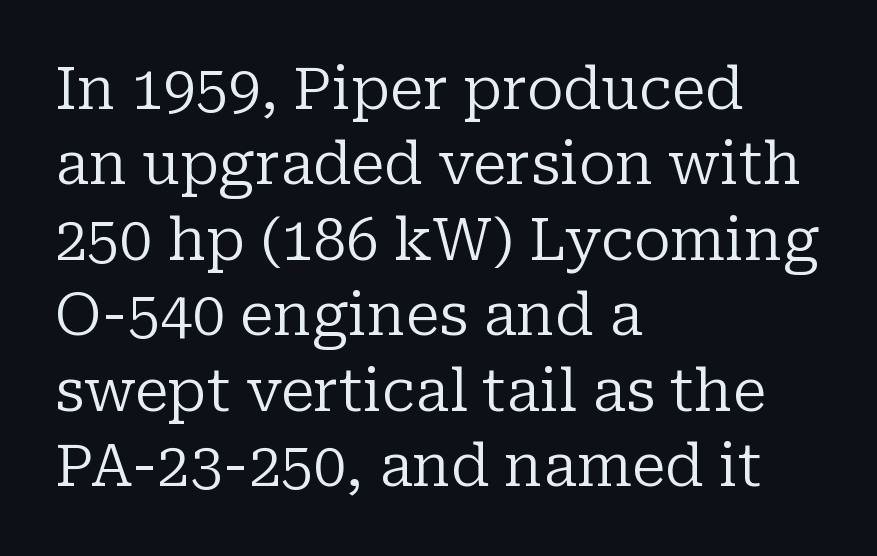
Q: Is the text bold? A: No.
Q: Is the text italic (slanted)? A: No, it is upright.
Q: Is the typeface a serif or a sans-serif typeface? A: Serif.
Q: Is the text underlined? A: No.
Q: How is the paragraph aligned? A: Left-aligned.
Q: Is the spacing between letters normal or unusually wide? A: Normal.
Q: Is the spacing between lines tight, normal or loose? A: Normal.
Q: Width (condensed, normal, or wide)? A: Normal.
Q: Stroke contrast? A: Low.
Q: x-height? A: Medium.
Q: Monospaced? A: No.
